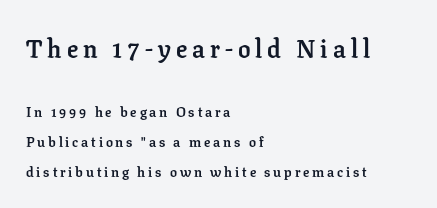
The image shows 25 px bold type, upright; set left-aligned, loose line spacing (2.13x), unusually wide letter spacing (+0.2 em), not underlined; the first (top) block is 1.79x larger.
